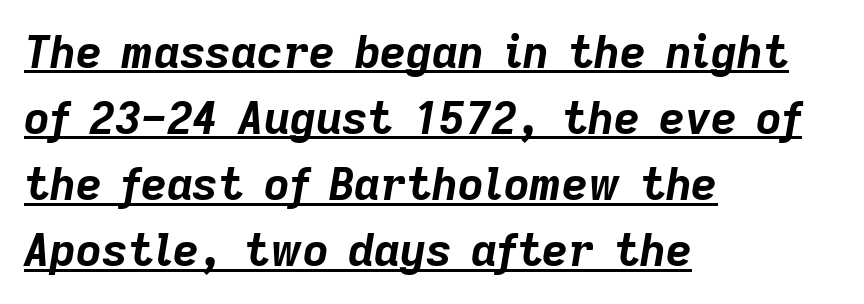
Q: Is the text bold? A: Yes.
Q: Is the text italic (slanted)? A: Yes, it leans right by about 9 degrees.
Q: Is the text underlined? A: Yes.
Q: How is the paragraph aligned? A: Left-aligned.
Q: Is the spacing between letters normal or unusually wide? A: Normal.
Q: Is the spacing between lines tight, normal or loose? A: Normal.
Q: Width (condensed, normal, or wide)? A: Normal.
Q: Stroke contrast? A: Low.
Q: x-height? A: Medium.
Q: Monospaced? A: No.
